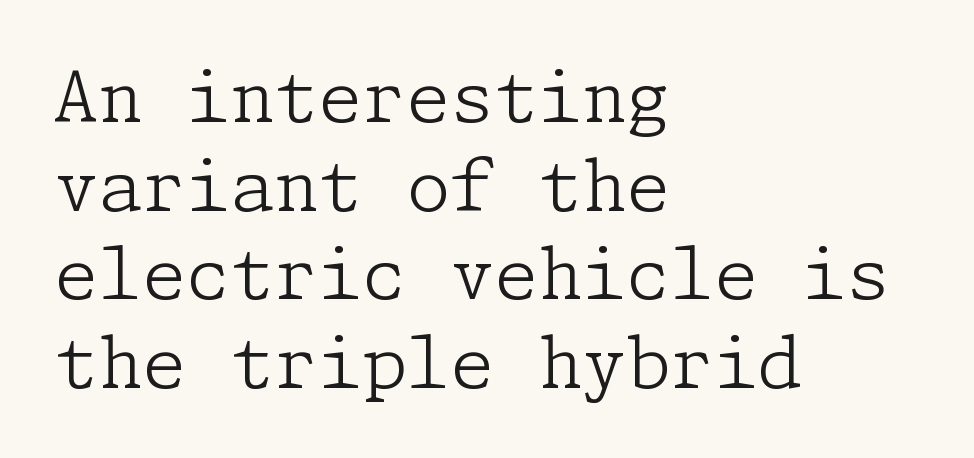
Posture: upright roman. Unlike a clean sans, this face finishes its strokes with serifs. The face used here is rendered with its standard letterfit. This rendering features lettering with no underline. This reads as an unemphasized weight, regular at the heaviest.
